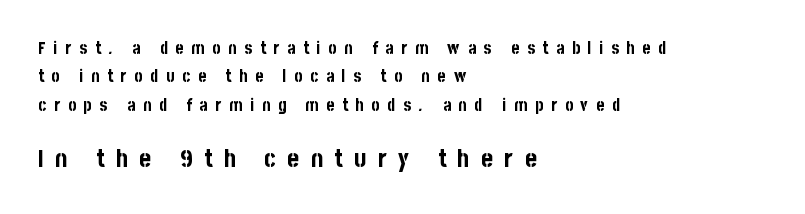
Q: Is the text bold? A: Yes.
Q: Is the text italic (slanted)? A: No, it is upright.
Q: Is the text underlined? A: No.
Q: How is the paragraph aligned? A: Left-aligned.
Q: Is the spacing between letters normal or unusually wide? A: Unusually wide.
Q: Is the spacing between lines tight, normal or loose? A: Normal.
Q: Which block of text is set in a larger size, the first (top) or the second (bottom)? A: The second (bottom) one.
